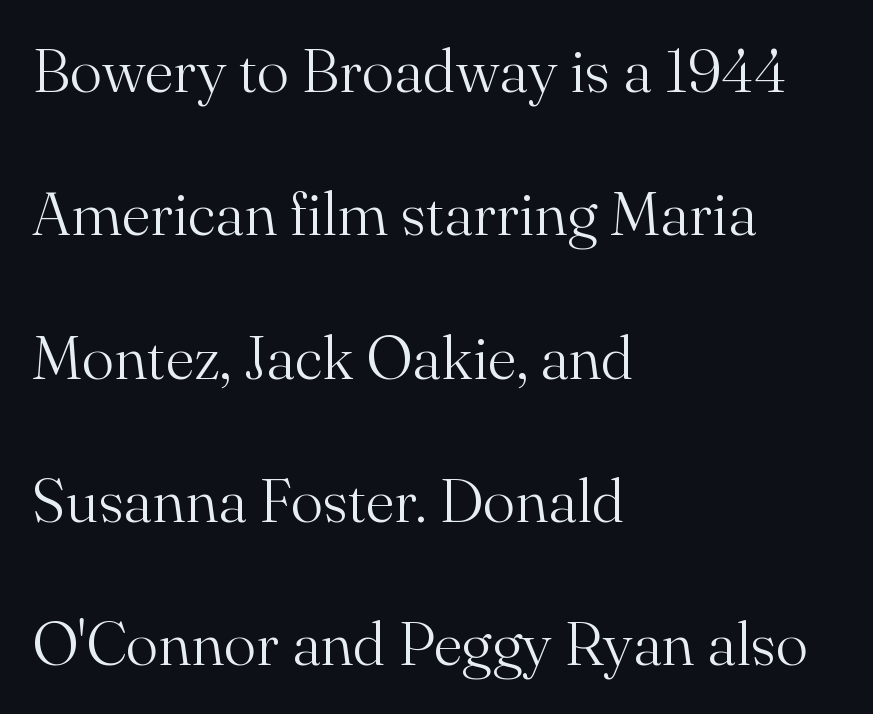
{"serif": "yes", "italic": "no", "bold": "no", "weight": "light", "width": "normal", "stroke_contrast": "medium", "x_height": "small", "monospaced": "no", "underline": "no", "align": "left", "line_spacing": "loose", "line_spacing_ratio": 2.35, "letter_spacing": "normal", "letter_spacing_em": 0.0, "glyph_px": 61}
